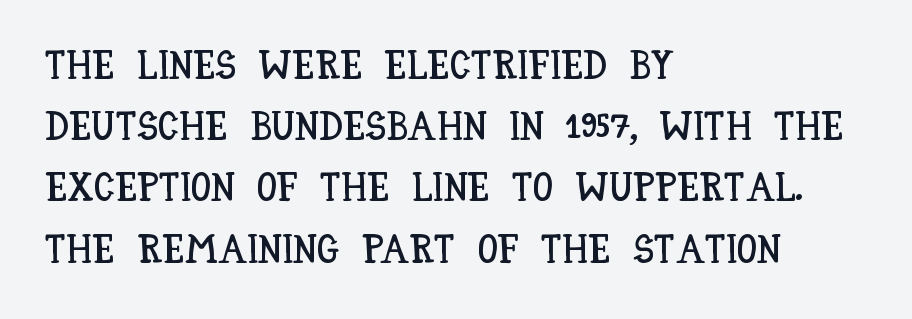
{"italic": "no", "width": "condensed", "stroke_contrast": "low", "x_height": "large", "monospaced": "no", "underline": "no", "align": "left", "line_spacing": "normal", "line_spacing_ratio": 1.53, "letter_spacing": "normal", "letter_spacing_em": 0.0, "glyph_px": 40}
